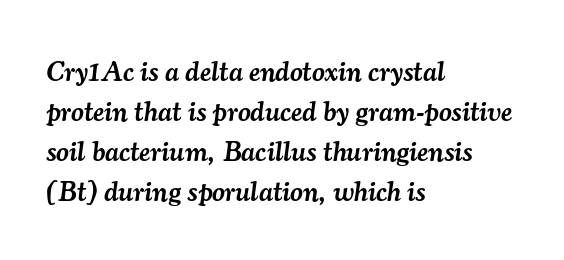
These lines are rendered in a variable-pitch font. Emphasis by weight is partial: semibold. Caption: standard tracking, unaltered. Classification — serif.
